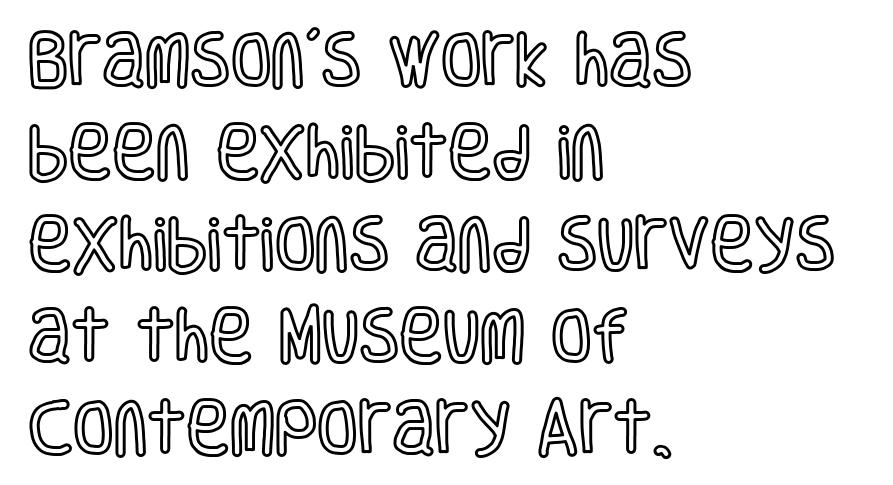
Glyph-to-glyph distance matches everyday printed text. This sample has the flowing, uneven cadence of proportional lettering. Alignment: flush left. Every stem runs plumb, perpendicular to the baseline.
